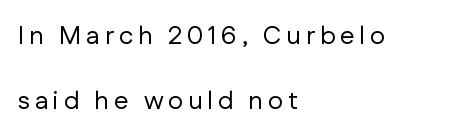
The image shows 26 px text type, upright; set left-aligned, loose line spacing (2.5x), not underlined.
